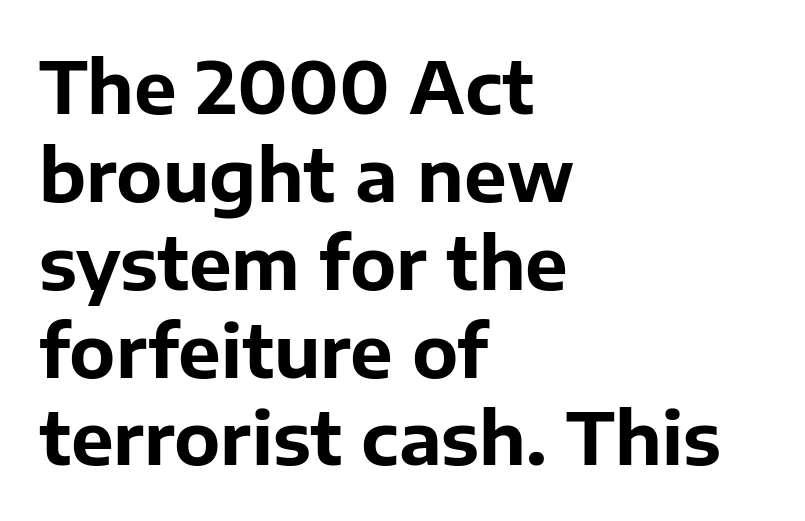
Lines of text with bare space underneath. You can tell from the bare stems that sans-serif type was used. Letter spacing: default. Each letter keeps its own natural width here, so spacing adapts to shape. A student would call this left alignment; a typographer would say flush left, rag right.
